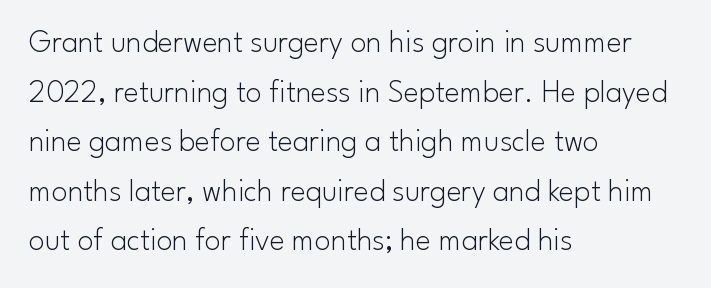
Looks like regular typesetting: each glyph gets only the width it needs. Characters remain perfectly vertical along every line. Every row of glyphs begins at an identical x-position on the left. Here the glyphs are tracked normally, forming tight word shapes.
